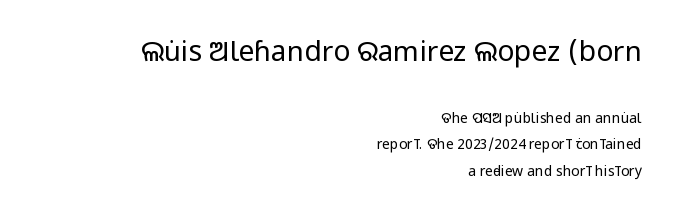
{"serif": "no", "italic": "no", "bold": "no", "weight": "regular", "width": "condensed", "stroke_contrast": "low", "x_height": "large", "monospaced": "no", "underline": "no", "align": "right", "line_spacing_ratio": 1.88, "letter_spacing": "normal", "letter_spacing_em": 0.0, "larger_block": "first", "size_ratio": 2.0, "glyph_px": 28}
